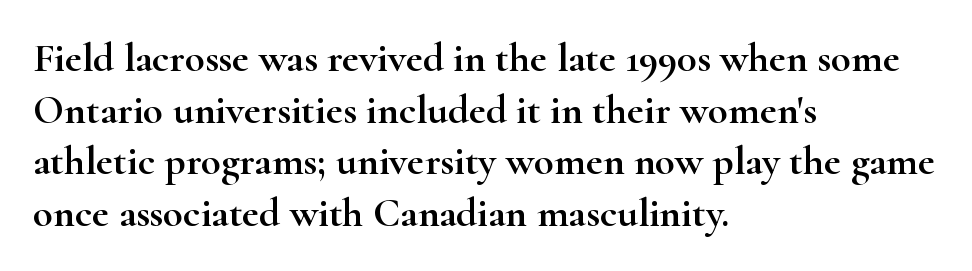
The image shows 41 px wide serif type, upright; set left-aligned, normal line spacing (1.26x), normal letter spacing, not underlined; high stroke contrast and a small x-height.
